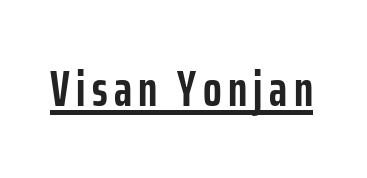
{"serif": "no", "italic": "no", "bold": "yes", "weight": "semibold", "width": "condensed", "stroke_contrast": "low", "x_height": "medium", "monospaced": "no", "underline": "yes", "glyph_px": 49}
